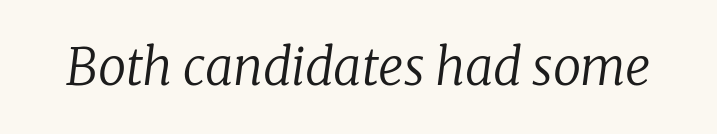
The string is rendered with underlining switched off. In terms of posture, this sample is oblique. The type is set solid horizontally, with unmodified tracking. Character widths vary here, with narrow letters taking less room than wide ones. Stem width sits at or under what a default text font uses. Examine the stroke ends and you'll spot serifs.
